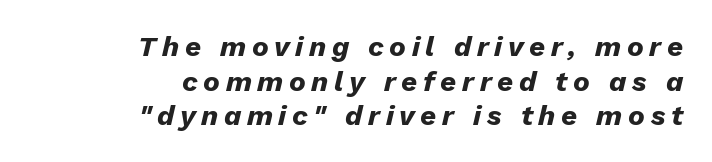
{"italic": "yes", "lean": "right", "slant_degrees": 13, "bold": "yes", "weight": "heavy", "width": "normal", "stroke_contrast": "low", "x_height": "medium", "monospaced": "no", "underline": "no", "align": "right", "line_spacing_ratio": 1.24, "letter_spacing": "wide", "letter_spacing_em": 0.2, "glyph_px": 28}
